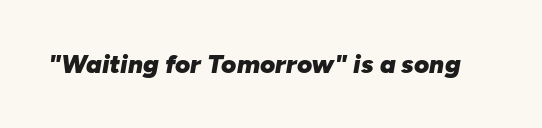
Q: Is the text bold? A: Yes.
Q: Is the text italic (slanted)? A: Yes, it leans right by about 10 degrees.
Q: Is the text underlined? A: No.
Q: Is the spacing between letters normal or unusually wide? A: Normal.
